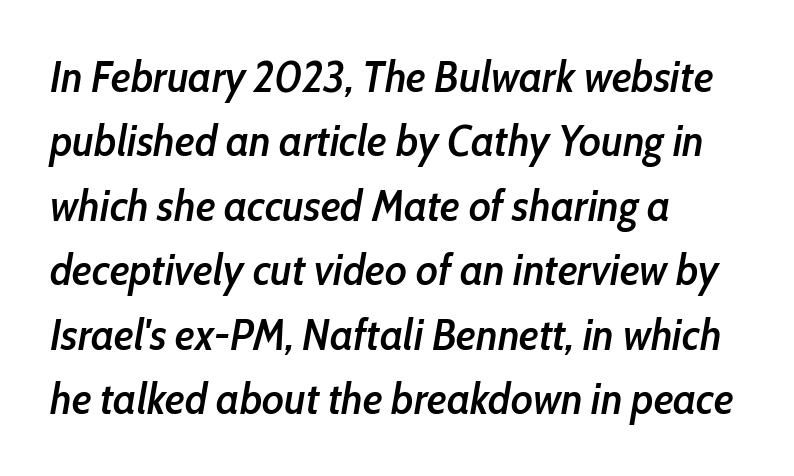
{"italic": "yes", "lean": "right", "slant_degrees": 10, "bold": "semi", "weight": "semibold", "width": "condensed", "stroke_contrast": "low", "x_height": "medium", "monospaced": "no", "underline": "no", "align": "left", "line_spacing": "normal", "line_spacing_ratio": 1.5, "letter_spacing": "normal", "letter_spacing_em": 0.0, "glyph_px": 43}
